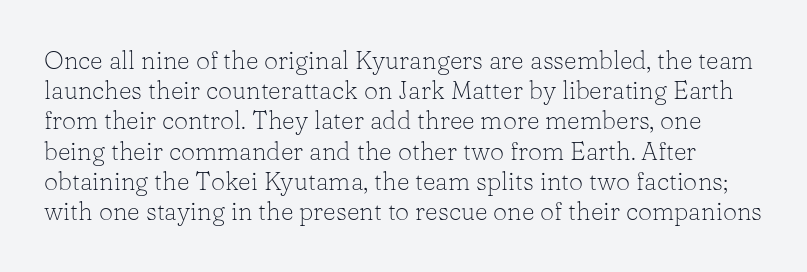
Q: Is the text bold? A: No.
Q: Is the text italic (slanted)? A: No, it is upright.
Q: Is the text underlined? A: No.
Q: Is the spacing between letters normal or unusually wide? A: Normal.
